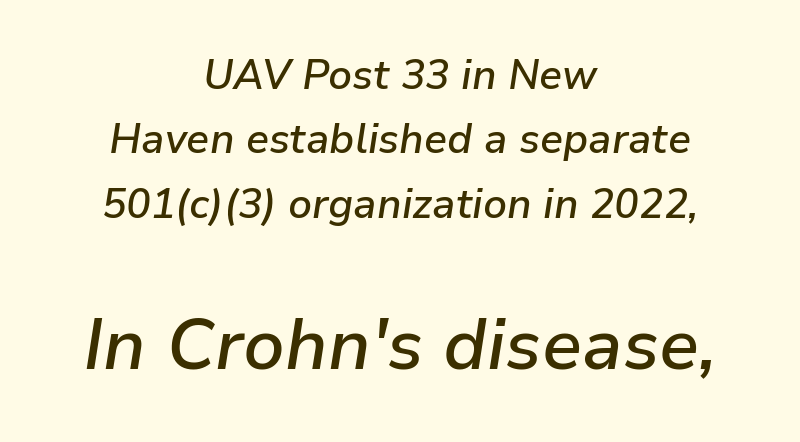
The image shows 71 px semibold type, italic (leaning right); set centered, normal line spacing (1.57x), normal letter spacing, not underlined; the second (bottom) block is 1.73x larger; low stroke contrast and a medium x-height.
